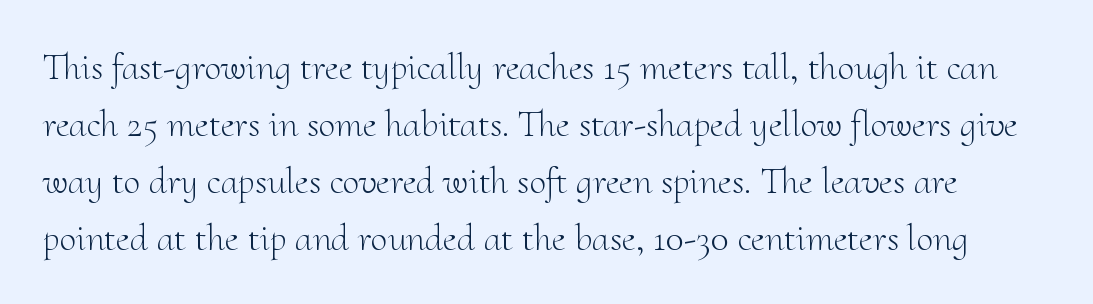
{"serif": "yes", "italic": "no", "bold": "no", "weight": "light", "width": "normal", "stroke_contrast": "medium", "x_height": "small", "monospaced": "no", "underline": "no", "line_spacing": "normal", "line_spacing_ratio": 1.5, "letter_spacing": "normal", "letter_spacing_em": 0.0, "glyph_px": 38}
